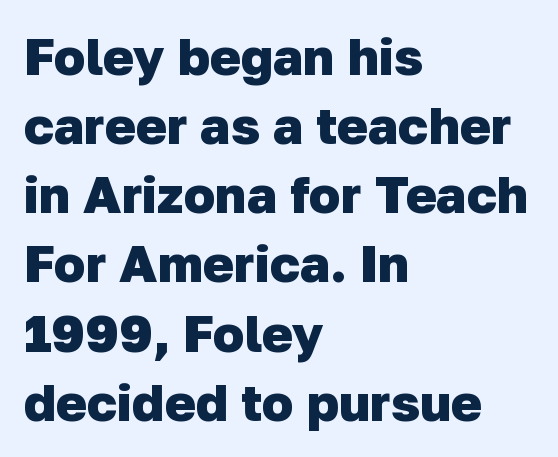
{"serif": "no", "bold": "yes", "weight": "heavy", "width": "normal", "stroke_contrast": "low", "x_height": "medium", "monospaced": "no", "underline": "no", "align": "left", "line_spacing": "normal", "line_spacing_ratio": 1.33, "letter_spacing": "normal", "letter_spacing_em": 0.0, "glyph_px": 52}
